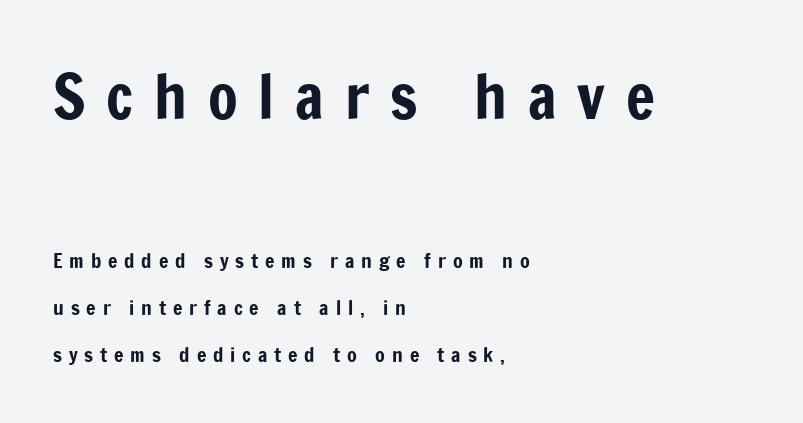
The face used here is a sans, in the tradition of grotesques and geometrics. The text block is weighted toward the left margin, trailing off unevenly rightward. Each new line begins a long way beneath the previous one. You could not count columns in this text — the font is proportionally spaced. Honestly, the letter spacing is so wide it's the main thing you notice.
